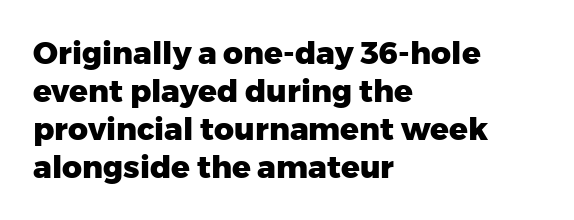
{"serif": "no", "italic": "no", "bold": "yes", "weight": "heavy", "width": "normal", "stroke_contrast": "low", "x_height": "medium", "monospaced": "no", "underline": "no", "align": "left", "line_spacing_ratio": 1.23, "letter_spacing": "normal", "letter_spacing_em": 0.0, "glyph_px": 31}
